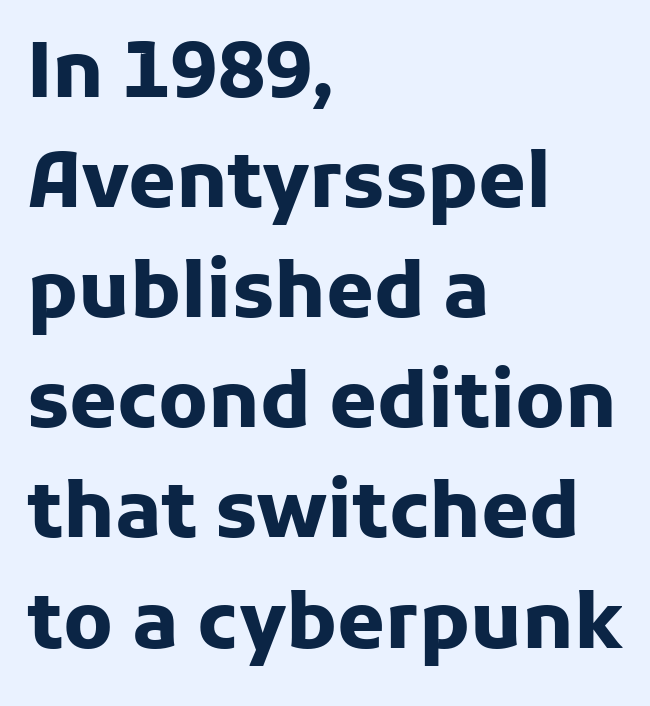
{"serif": "no", "italic": "no", "bold": "yes", "weight": "heavy", "width": "normal", "stroke_contrast": "low", "x_height": "medium", "monospaced": "no", "underline": "no", "align": "left", "line_spacing": "normal", "line_spacing_ratio": 1.43, "letter_spacing": "normal", "letter_spacing_em": 0.0, "glyph_px": 77}
